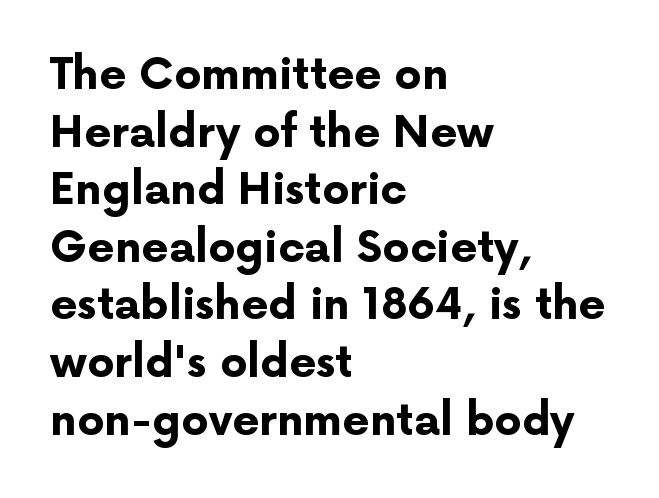
{"serif": "no", "italic": "no", "bold": "yes", "weight": "bold", "width": "normal", "stroke_contrast": "low", "x_height": "medium", "monospaced": "no", "underline": "no", "align": "left", "line_spacing": "normal", "line_spacing_ratio": 1.34, "letter_spacing": "normal", "letter_spacing_em": 0.0, "glyph_px": 43}
